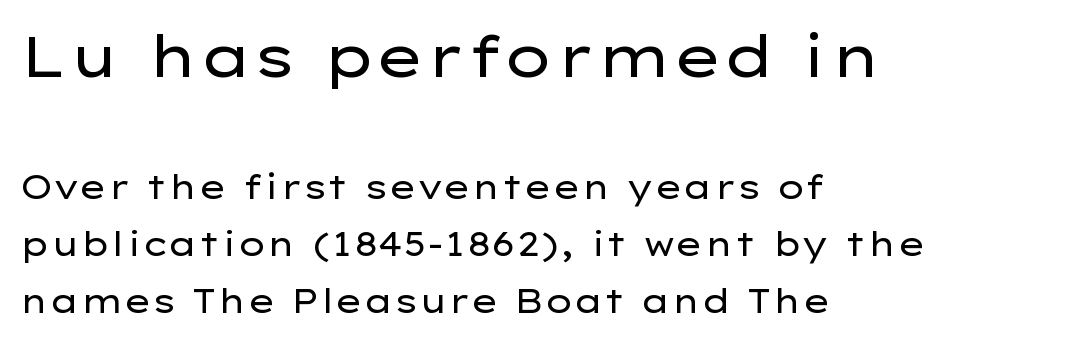
Short note: letters normally spaced. Which margin do the lines hug? The left one — the right edge is uneven. The passage shown is typed in a proportional face where columns would drift. This rendering features lettering with no underline. The letters carry no serifs — their stems end cleanly without finishing strokes.
